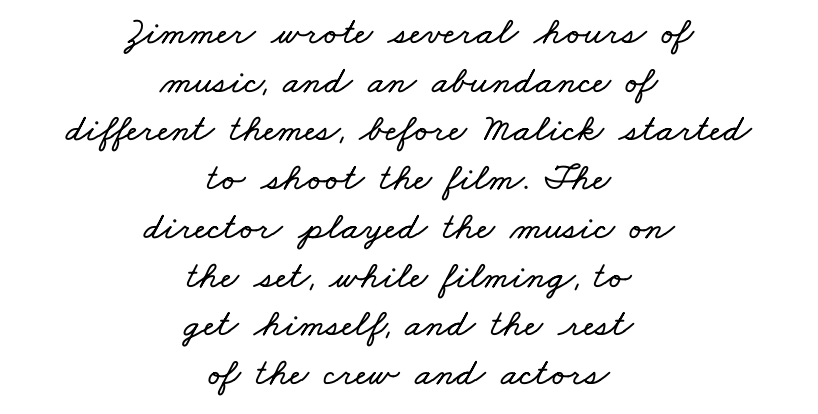
Characters follow at the spacing the type designer built in. These lines are rendered in a variable-pitch font. Summary of vertical rhythm: regular, with standard interline spacing. Typeset on center — no edge is straight. Check under the words: just untouched page.
